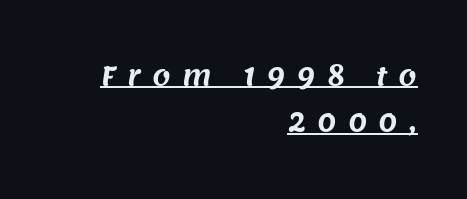
{"underline": "yes", "align": "right", "line_spacing_ratio": 1.78, "letter_spacing": "wide", "letter_spacing_em": 0.44, "glyph_px": 26}
